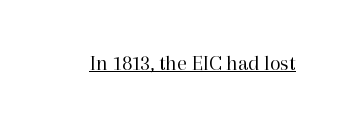
{"italic": "no", "bold": "no", "underline": "yes", "letter_spacing": "normal", "letter_spacing_em": 0.0, "glyph_px": 22}
